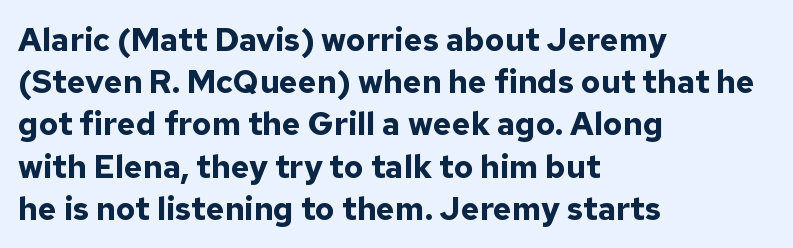
Q: Is the text bold? A: Yes.
Q: Is the text italic (slanted)? A: No, it is upright.
Q: Is the typeface a serif or a sans-serif typeface? A: Sans-serif.
Q: Is the text underlined? A: No.
Q: How is the paragraph aligned? A: Left-aligned.
Q: Is the spacing between letters normal or unusually wide? A: Normal.
Q: Is the spacing between lines tight, normal or loose? A: Normal.
Q: Width (condensed, normal, or wide)? A: Normal.
Q: Stroke contrast? A: Low.
Q: x-height? A: Medium.
Q: Monospaced? A: No.
